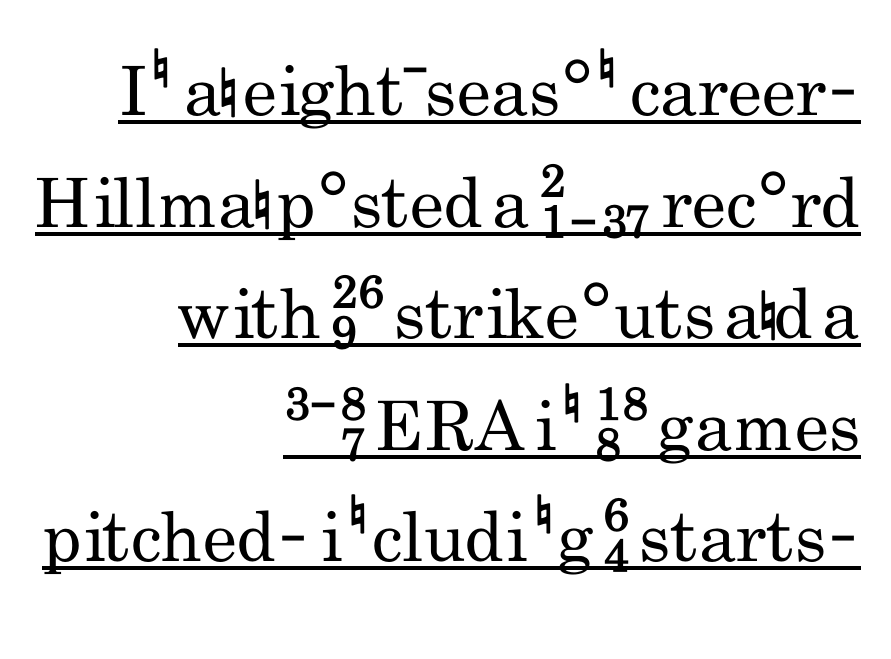
The weight would be labelled regular, book, light, or lighter still. Varying glyph widths throughout — classic text-font behaviour. Glyph-to-glyph distance matches everyday printed text. The font's upright variant was chosen for this text. Leading: standard. Beneath each row of characters lies a ruled line.
